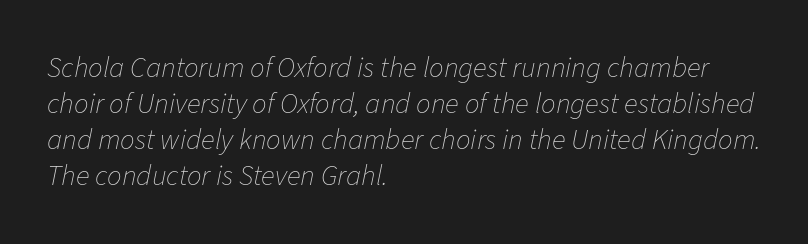
Each letter keeps its own natural width here, so spacing adapts to shape. Short note: letters normally spaced. Weight: in the light-to-regular range. Unmarked baselines from the first word to the last.
